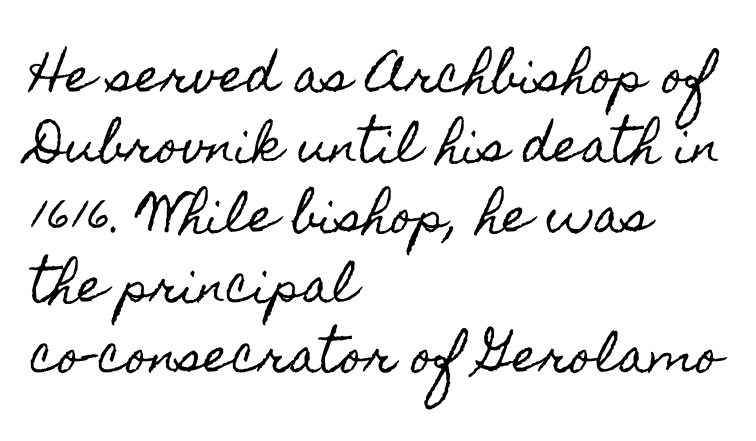
These lines stack with their left ends in a neat column. Letter spacing: default. Looks like regular typesetting: each glyph gets only the width it needs.
